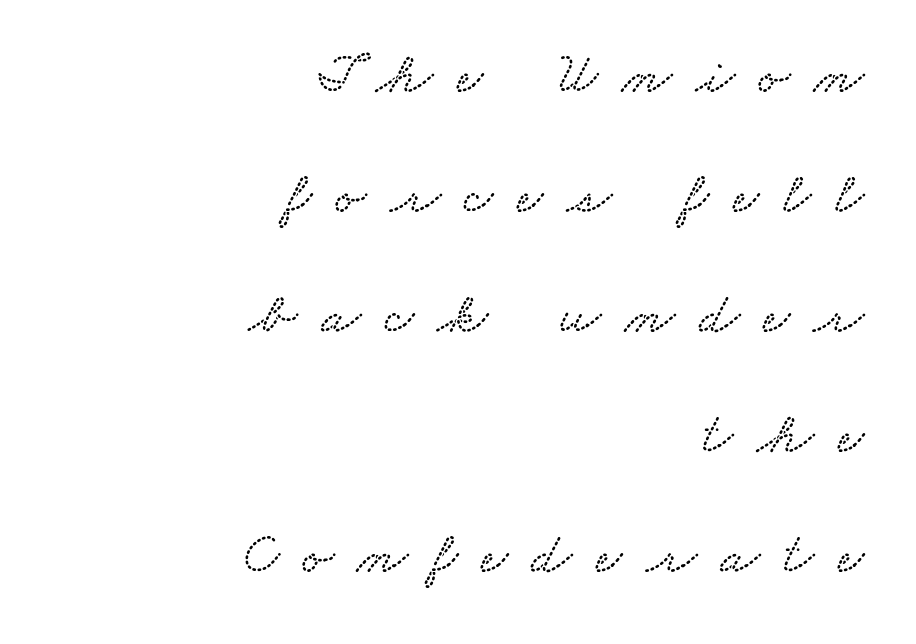
Q: Is the text underlined? A: No.
Q: How is the paragraph aligned? A: Right-aligned.
Q: Is the spacing between letters normal or unusually wide? A: Unusually wide.
Q: Is the spacing between lines tight, normal or loose? A: Loose.
Q: Width (condensed, normal, or wide)? A: Wide.
Q: Stroke contrast? A: Low.
Q: x-height? A: Small.
Q: Monospaced? A: No.
